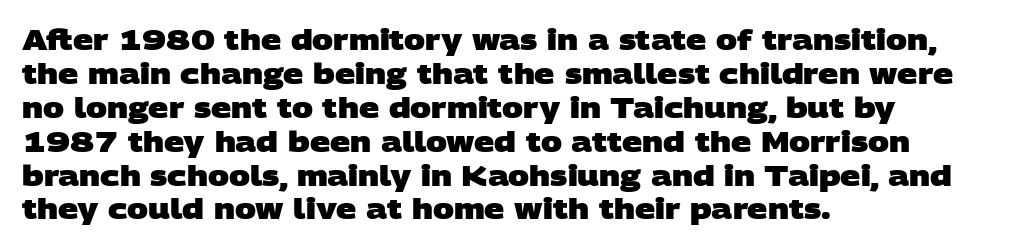
Q: Is the text bold? A: Yes.
Q: Is the typeface a serif or a sans-serif typeface? A: Sans-serif.
Q: Is the text underlined? A: No.
Q: How is the paragraph aligned? A: Left-aligned.
Q: Is the spacing between letters normal or unusually wide? A: Normal.
Q: Width (condensed, normal, or wide)? A: Wide.
Q: Stroke contrast? A: Low.
Q: x-height? A: Large.
Q: Monospaced? A: No.
